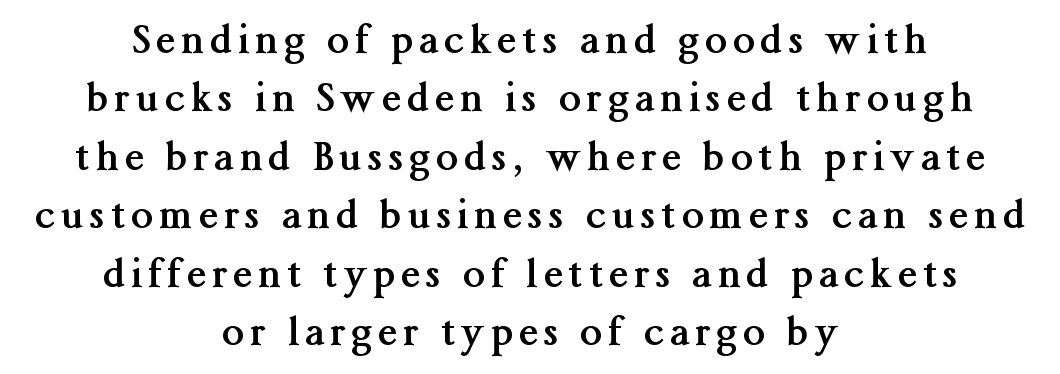
Q: Is the text bold? A: Yes.
Q: Is the text italic (slanted)? A: No, it is upright.
Q: Is the typeface a serif or a sans-serif typeface? A: Serif.
Q: Is the text underlined? A: No.
Q: How is the paragraph aligned? A: Centered.
Q: Is the spacing between lines tight, normal or loose? A: Normal.
Q: Width (condensed, normal, or wide)? A: Normal.
Q: Stroke contrast? A: Medium.
Q: x-height? A: Medium.
Q: Monospaced? A: No.
